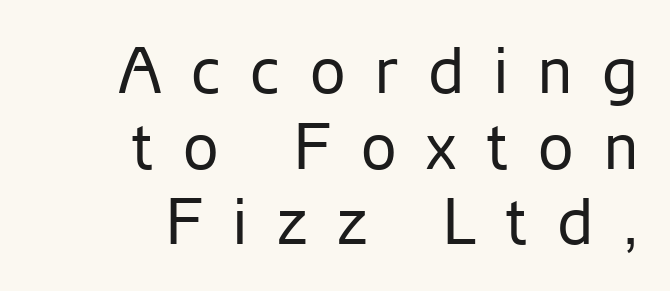
The image shows 64 px regular-weight sans-serif type, upright; set right-aligned, line spacing 1.18x, unusually wide letter spacing (+0.47 em), not underlined; low stroke contrast and a medium x-height.
